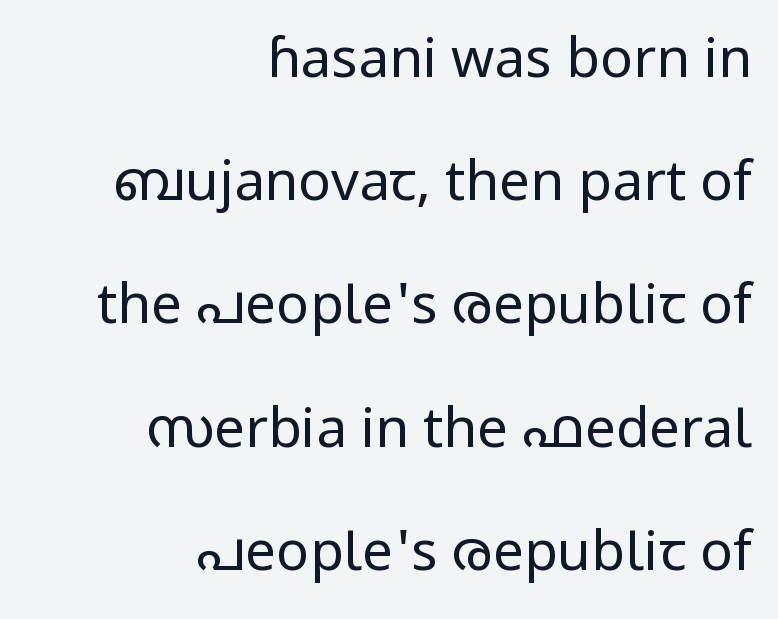
The image shows 55 px regular-weight sans-serif type, upright; set right-aligned, loose line spacing (2.24x), normal letter spacing, not underlined; low stroke contrast and a medium x-height.
